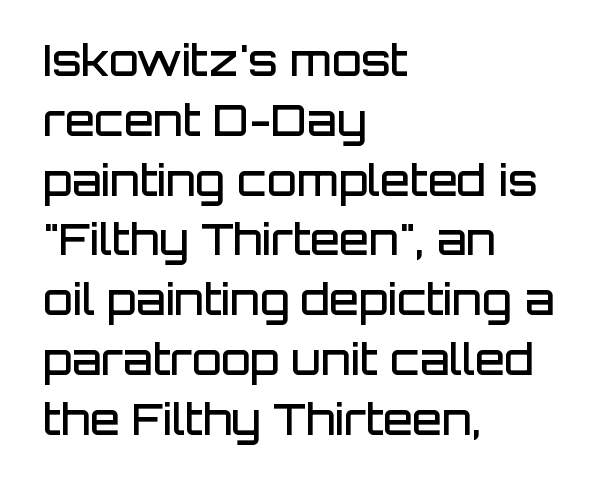
The image shows 43 px semibold sans-serif type, upright; set left-aligned, normal line spacing (1.39x), normal letter spacing, not underlined; low stroke contrast and a large x-height.
